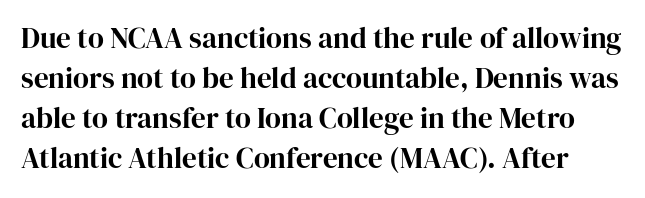
A typesetter would mark this as roman, not italic. These lines are rendered in a variable-pitch font. One glance says typical: line gaps are just what's usual. The string is rendered with underlining switched off. Does the type have serifs? Yes, each stem ends in a small foot. The rendering keeps characters at their native spacing.
